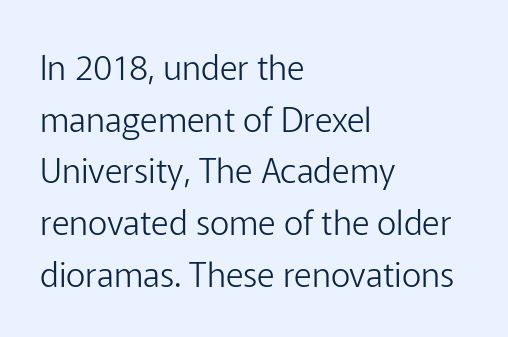
The letters sit at their default tracking, neither squeezed nor spread. The letters carry no serifs — their stems end cleanly without finishing strokes. These lines are rendered in a variable-pitch font. Compared with typical paragraphs, the rows here are spaced about the same.
